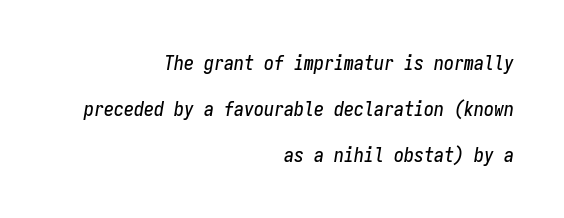
{"italic": "yes", "lean": "right", "slant_degrees": 9, "underline": "no", "align": "right", "line_spacing": "loose", "line_spacing_ratio": 2.3, "letter_spacing": "normal", "letter_spacing_em": 0.0, "glyph_px": 20}
